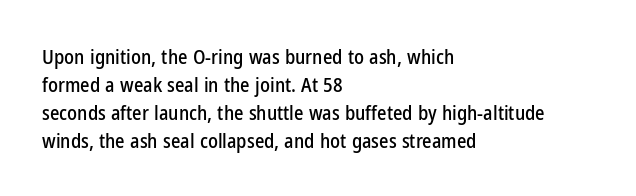
Ordinary non-slanted type is in use. Type without underlining. A typesetter would call this zero additional tracking. Horizontally, the lines are justified to the leading edge only. Honestly, the row spacing looks completely unremarkable.
